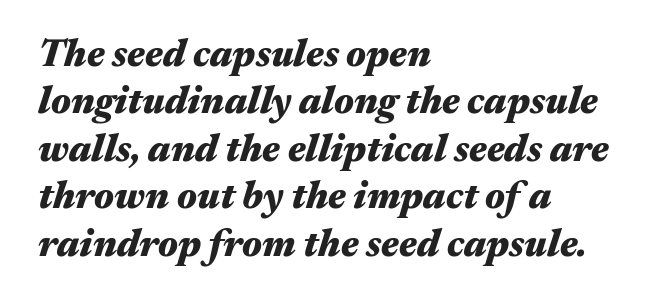
The image shows 38 px heavy, wide type, italic (leaning right); set left-aligned, normal line spacing (1.25x), normal letter spacing, not underlined; medium stroke contrast and a medium x-height.
